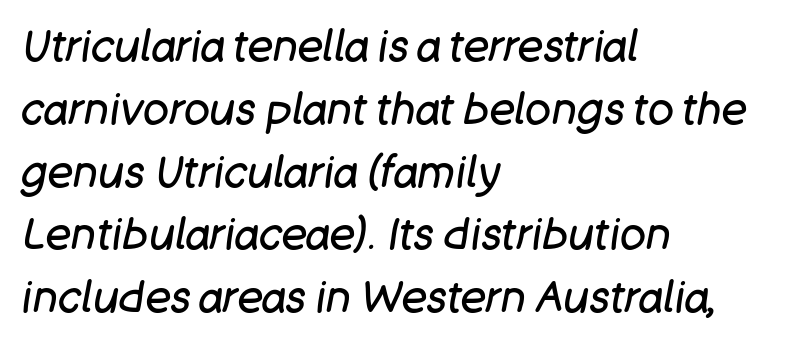
This sample keeps an unexceptional amount of space between lines. The passage shown has conventional tracking throughout. Observe the lean: these are italic letterforms. Character widths vary here, with narrow letters taking less room than wide ones. The typesetting does not lean heavy: it is not bold.
